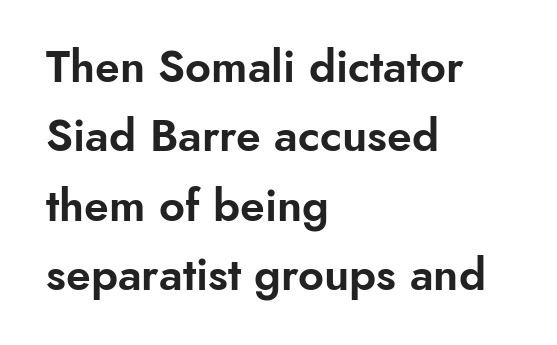
Q: Is the text italic (slanted)? A: No, it is upright.
Q: Is the typeface a serif or a sans-serif typeface? A: Sans-serif.
Q: Is the text underlined? A: No.
Q: How is the paragraph aligned? A: Left-aligned.
Q: Is the spacing between letters normal or unusually wide? A: Normal.
Q: Is the spacing between lines tight, normal or loose? A: Normal.
Q: Width (condensed, normal, or wide)? A: Normal.
Q: Stroke contrast? A: Low.
Q: x-height? A: Small.
Q: Monospaced? A: No.
